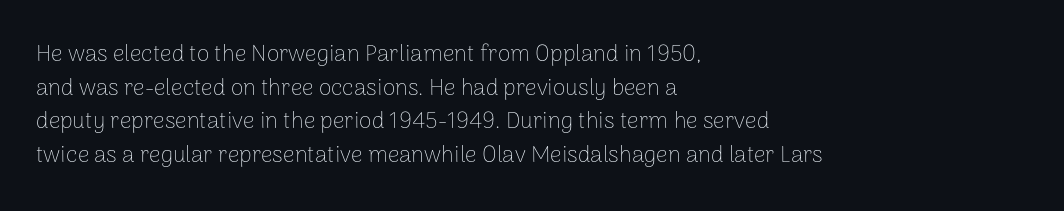
{"italic": "no", "bold": "no", "underline": "no", "align": "left", "line_spacing": "normal", "line_spacing_ratio": 1.46, "letter_spacing": "normal", "letter_spacing_em": 0.0, "glyph_px": 23}
